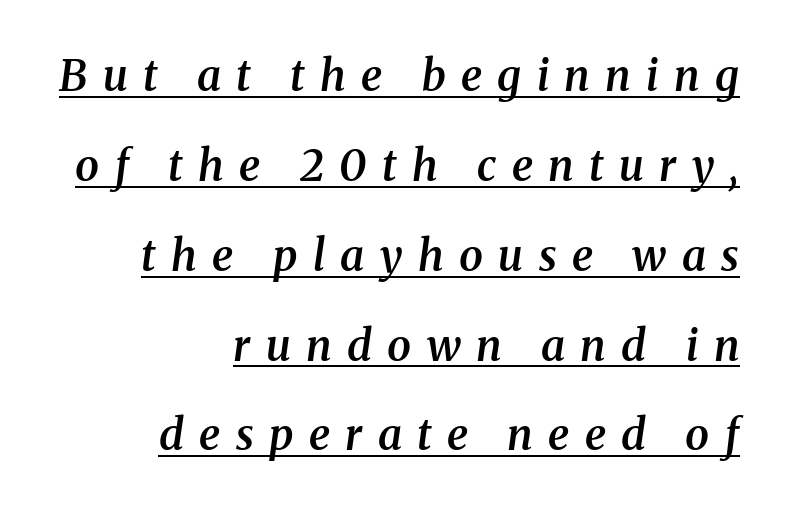
Q: Is the text bold? A: Semi-bold.
Q: Is the text italic (slanted)? A: Yes, it leans right by about 8 degrees.
Q: Is the typeface a serif or a sans-serif typeface? A: Serif.
Q: Is the text underlined? A: Yes.
Q: How is the paragraph aligned? A: Right-aligned.
Q: Is the spacing between letters normal or unusually wide? A: Unusually wide.
Q: Is the spacing between lines tight, normal or loose? A: Loose.
Q: Width (condensed, normal, or wide)? A: Normal.
Q: Stroke contrast? A: Medium.
Q: x-height? A: Medium.
Q: Monospaced? A: No.
